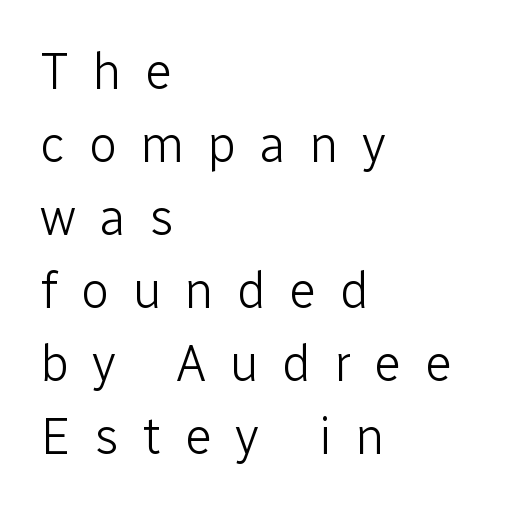
The image shows 51 px light sans-serif type, upright; set left-aligned, normal line spacing (1.43x), unusually wide letter spacing (+0.46 em), not underlined; low stroke contrast and a medium x-height.
